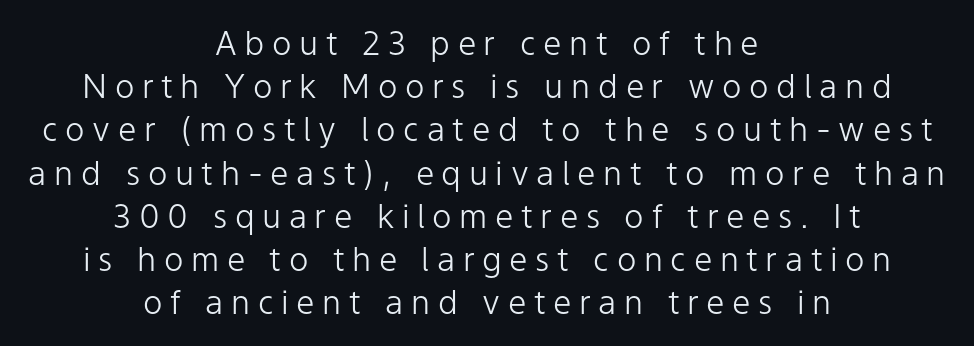
{"serif": "no", "italic": "no", "bold": "no", "weight": "light", "width": "normal", "stroke_contrast": "low", "x_height": "medium", "monospaced": "no", "underline": "no", "align": "center", "line_spacing": "normal", "line_spacing_ratio": 1.31, "letter_spacing": "wide", "letter_spacing_em": 0.23, "glyph_px": 33}
